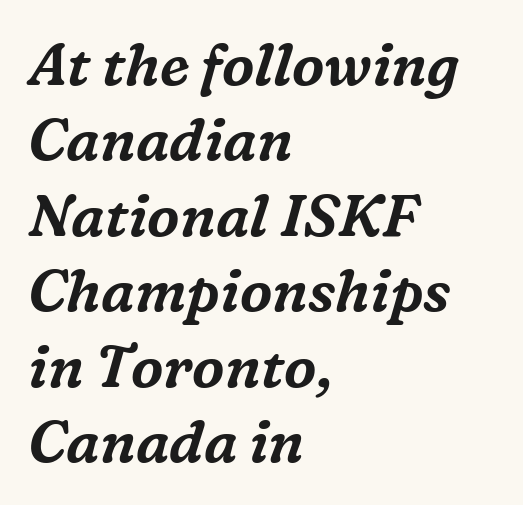
Q: Is the text italic (slanted)? A: Yes, it leans right by about 16 degrees.
Q: Is the typeface a serif or a sans-serif typeface? A: Serif.
Q: Is the text underlined? A: No.
Q: How is the paragraph aligned? A: Left-aligned.
Q: Is the spacing between letters normal or unusually wide? A: Normal.
Q: Is the spacing between lines tight, normal or loose? A: Normal.
Q: Width (condensed, normal, or wide)? A: Normal.
Q: Stroke contrast? A: Medium.
Q: x-height? A: Medium.
Q: Monospaced? A: No.
